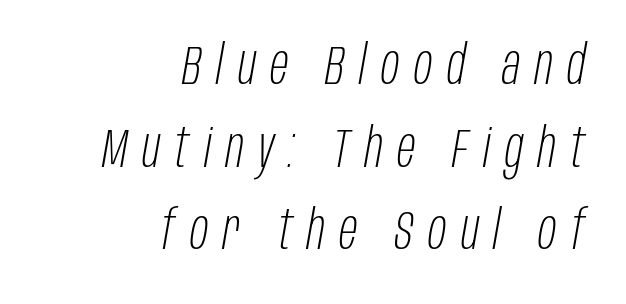
Reading down the column, the eye jumps a familiar distance to each next line. Decoration check: the copy has no underline. Here the glyphs are tracked loosely, breaking word shapes into spaced letters. Italic? Definitely — the glyphs are oblique.
